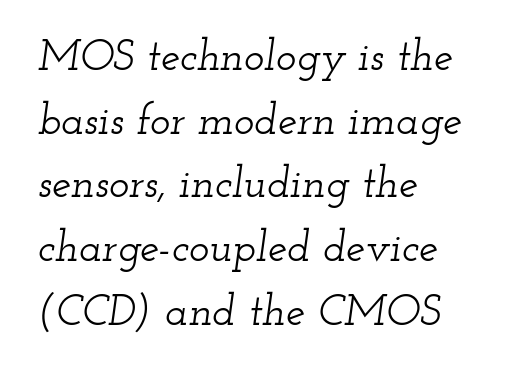
Q: Is the text italic (slanted)? A: Yes, it leans right by about 12 degrees.
Q: Is the typeface a serif or a sans-serif typeface? A: Serif.
Q: Is the text underlined? A: No.
Q: How is the paragraph aligned? A: Left-aligned.
Q: Is the spacing between letters normal or unusually wide? A: Normal.
Q: Is the spacing between lines tight, normal or loose? A: Normal.
Q: Width (condensed, normal, or wide)? A: Wide.
Q: Stroke contrast? A: Low.
Q: x-height? A: Small.
Q: Monospaced? A: No.
